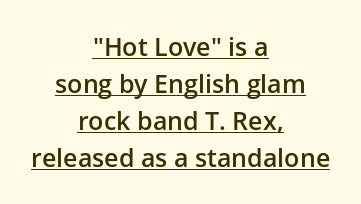
Stroke thickness is moderately raised; the sample reads as semibold. In designer terms, the underline attribute is active on this setting. Visually the block forms a symmetrical silhouette, jagged on both flanks. Compared with typical body copy, the letter spacing here is the same. Posture: straight, roman, zero tilt. Quick note: interline space is typical.
